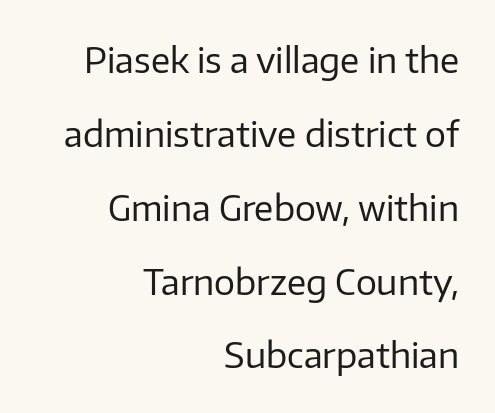
{"serif": "no", "italic": "no", "bold": "no", "weight": "regular", "width": "normal", "stroke_contrast": "low", "x_height": "medium", "monospaced": "no", "underline": "no", "align": "right", "line_spacing": "loose", "line_spacing_ratio": 2.11, "letter_spacing": "normal", "letter_spacing_em": 0.0, "glyph_px": 35}
